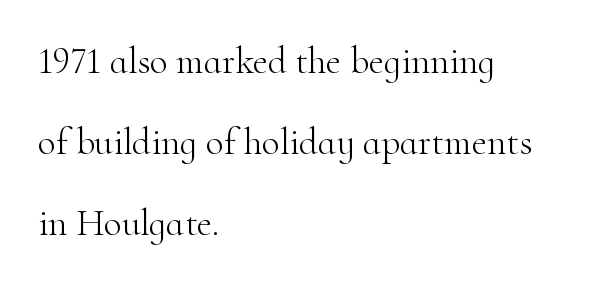
The image shows 37 px light serif type, upright; set left-aligned, loose line spacing (2.19x), normal letter spacing, not underlined; high stroke contrast and a small x-height.
